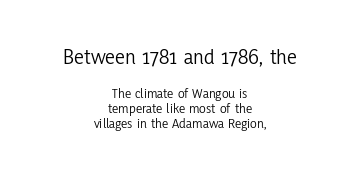
One-word summary of the alignment: center. Does the leading feel generous? Not at all — it's pinched. Clear beneath every line of the passage. Students, note that the glyphs here touch the page at normal intervals. Ink coverage per letter is moderate at most.
